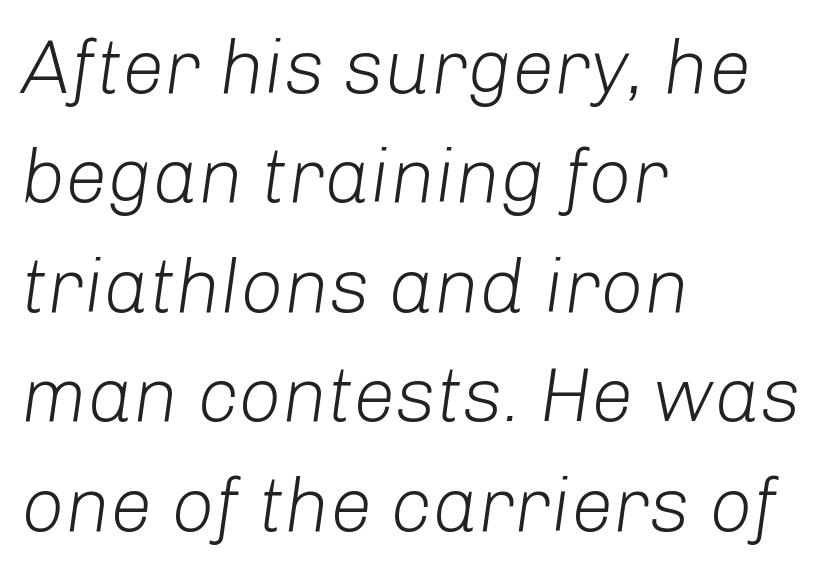
The image shows 76 px light type, italic (leaning right); set left-aligned, normal line spacing (1.44x), normal letter spacing, not underlined; low stroke contrast and a medium x-height.
